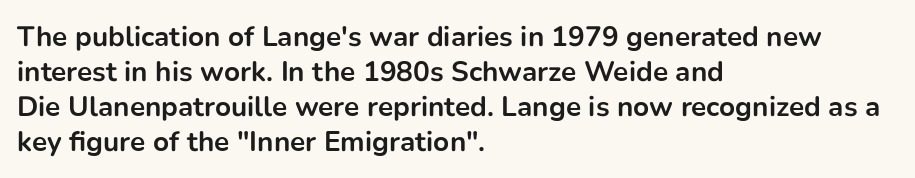
{"serif": "no", "italic": "no", "bold": "yes", "weight": "bold", "width": "normal", "stroke_contrast": "low", "x_height": "medium", "monospaced": "no", "underline": "no", "align": "left", "line_spacing": "normal", "line_spacing_ratio": 1.25, "letter_spacing": "normal", "letter_spacing_em": 0.0, "glyph_px": 28}
